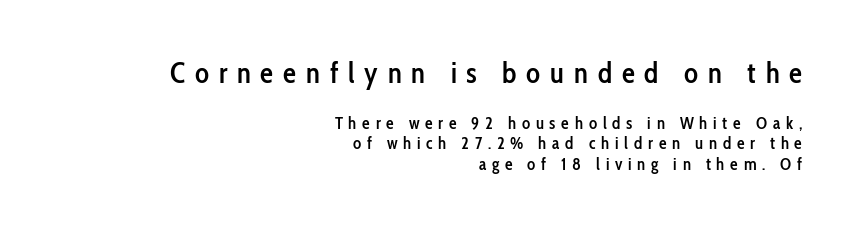
Note: larger setting up top, smaller setting below. Note the varied advance widths — an 'i' is clearly narrower than an 'm'. The horizontal fit of the characters is loose and conspicuously gappy. Unlike a traditional serif, this face leaves its strokes unadorned. This rendering features lettering with no underline. Layout note: lines flush right.
